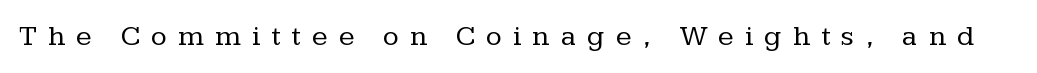
Only glyphs here, with clear space below each row. Note the varied advance widths — an 'i' is clearly narrower than an 'm'. The letters stand upright; this is a roman face. Type style note: has serifs. Weight class: somewhere from thin through regular.
